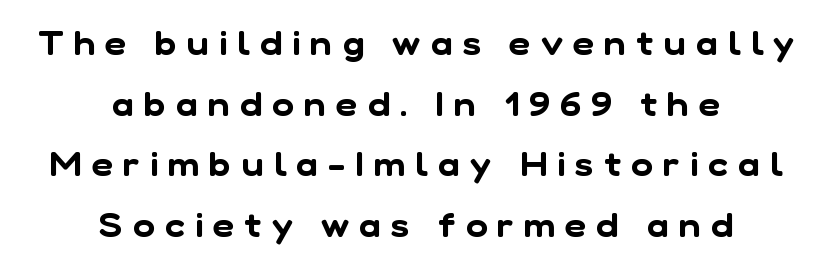
Glyph-to-glyph distance is far greater than everyday printed text. The rendering uses natural spacing where letterforms have individual widths. Note: no serifs on the glyphs. Unmarked baselines from the first word to the last. A centered setting, common on invitations and titles, is used for this passage.
